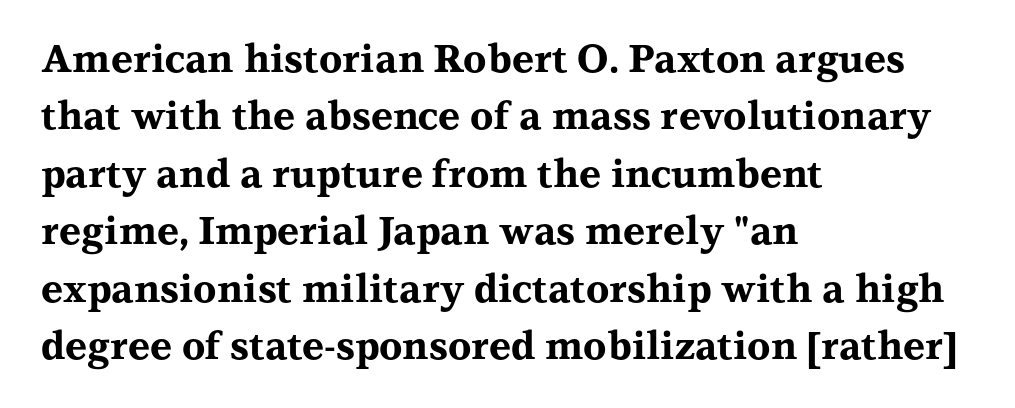
{"serif": "yes", "italic": "no", "bold": "yes", "weight": "bold", "width": "wide", "stroke_contrast": "medium", "x_height": "medium", "monospaced": "no", "underline": "no", "align": "left", "line_spacing": "normal", "line_spacing_ratio": 1.51, "letter_spacing": "normal", "letter_spacing_em": 0.0, "glyph_px": 38}
